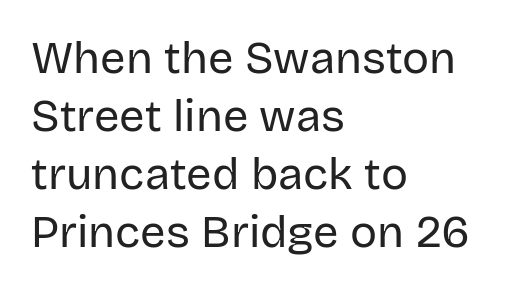
Tall strokes in this sample are plumb rather than angled. Has an underline been added? It has not. You could not count columns in this text — the font is proportionally spaced. What's the leading like? Ordinary, nothing unusual. What stands out about the letter spacing? Nothing — it is the standard amount. Weight: regular or lighter.
